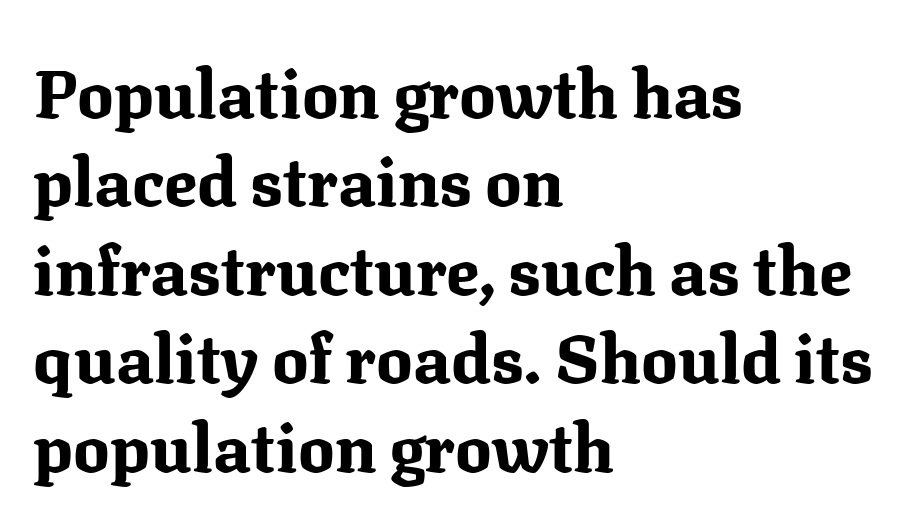
The image shows 68 px bold serif type, upright; set left-aligned, normal line spacing (1.3x), normal letter spacing, not underlined; medium stroke contrast and a medium x-height.
